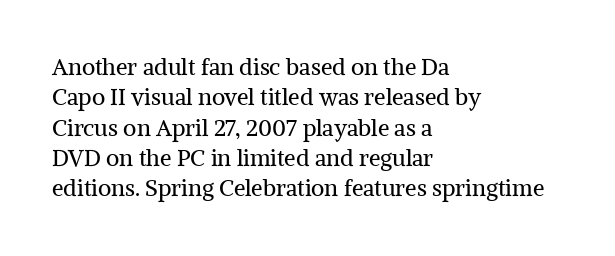
Q: Is the text bold? A: No.
Q: Is the text italic (slanted)? A: No, it is upright.
Q: Is the text underlined? A: No.
Q: How is the paragraph aligned? A: Left-aligned.
Q: Is the spacing between letters normal or unusually wide? A: Normal.
Q: Is the spacing between lines tight, normal or loose? A: Normal.
